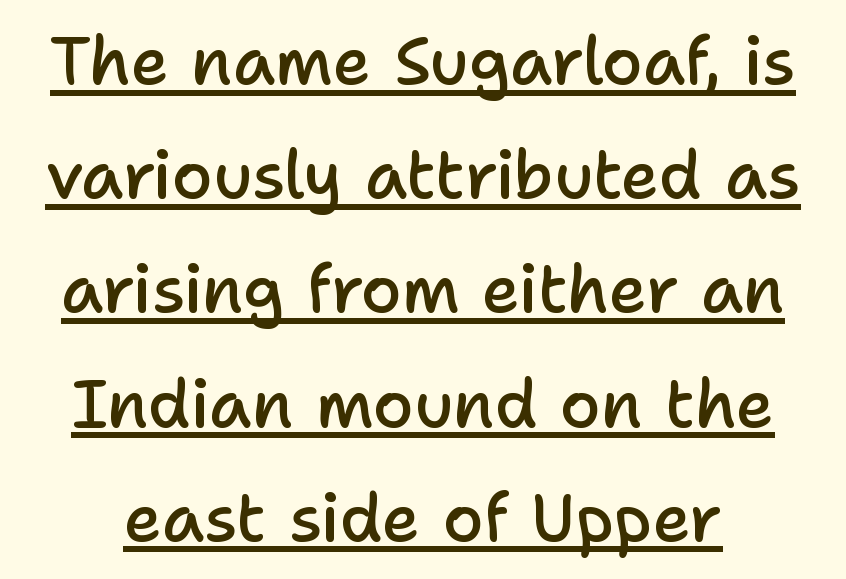
Q: Is the text bold? A: Semi-bold.
Q: Is the text italic (slanted)? A: No, it is upright.
Q: Is the typeface a serif or a sans-serif typeface? A: Sans-serif.
Q: Is the text underlined? A: Yes.
Q: Is the spacing between letters normal or unusually wide? A: Normal.
Q: Width (condensed, normal, or wide)? A: Normal.
Q: Stroke contrast? A: Low.
Q: x-height? A: Medium.
Q: Monospaced? A: No.
